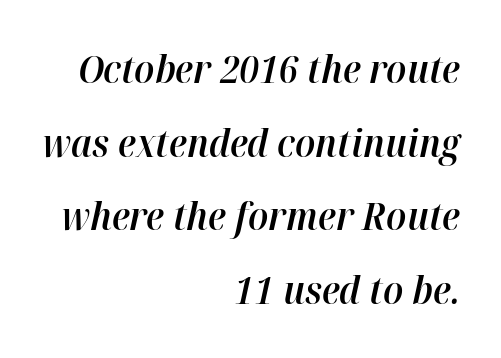
The text carries the slant typical of an italic or oblique font. Caption: semibold face, moderately heavy strokes. Plain, unruled lines of type. Character widths vary here, with narrow letters taking less room than wide ones. Letter spacing: default. Is the block centered? No — it sits flush against the right margin.
